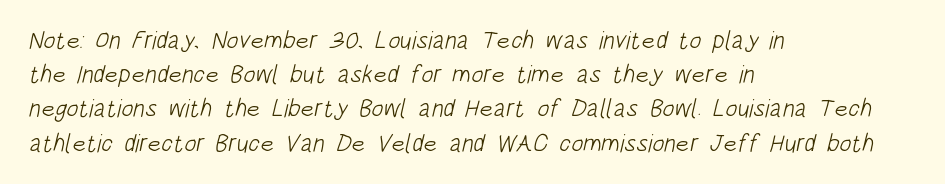
{"bold": "no", "underline": "no", "align": "left", "line_spacing": "normal", "line_spacing_ratio": 1.37, "letter_spacing": "normal", "letter_spacing_em": 0.0, "glyph_px": 25}
